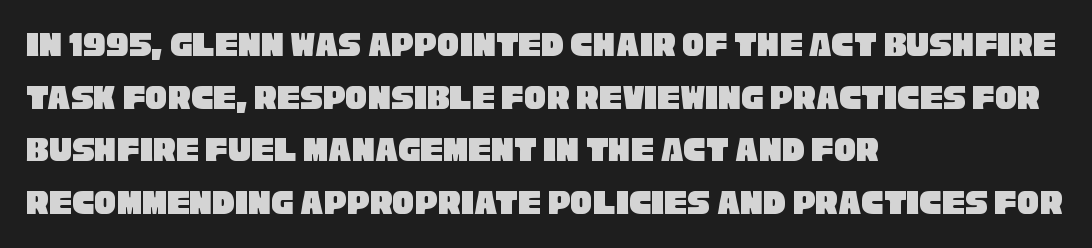
The image shows 37 px condensed sans-serif type; set left-aligned, normal line spacing (1.42x), normal letter spacing, not underlined; low stroke contrast and a large x-height.
